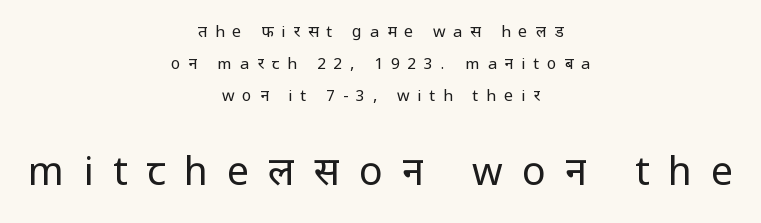
The image shows 39 px regular-weight sans-serif type, upright; set centered, loose line spacing (2.01x), unusually wide letter spacing (+0.49 em), not underlined; the second (bottom) block is 2.44x larger; low stroke contrast and a medium x-height.
